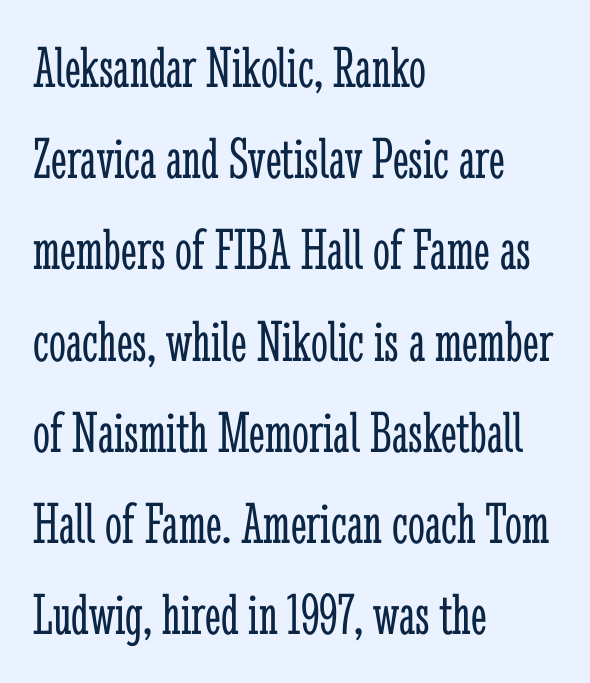
A normal amount of white space separates one row of letters from the next. Check under the words: just untouched page. Are there feet on the stems? There are — it's a serif. This sample has the flowing, uneven cadence of proportional lettering. The characters are drawn with everyday or finer stroke widths. Nothing unusual about the tracking: characters are spaced as the font intends.
